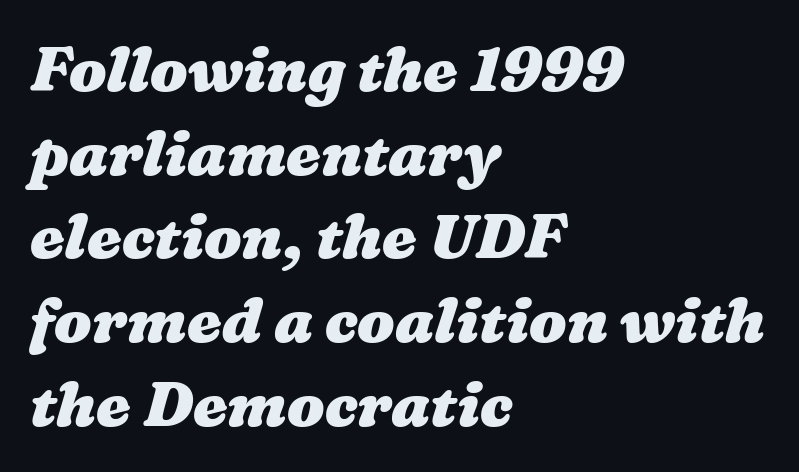
The image shows 62 px heavy, wide type; set left-aligned, normal line spacing (1.35x), normal letter spacing, not underlined; medium stroke contrast and a medium x-height.
